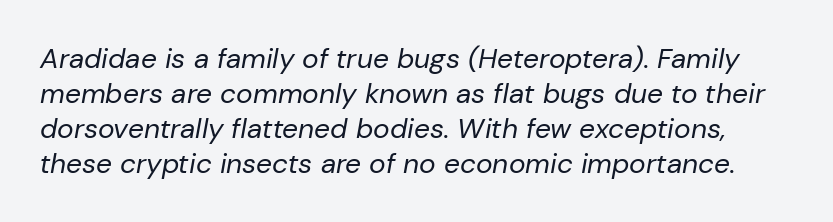
{"italic": "yes", "lean": "right", "slant_degrees": 10, "bold": "no", "weight": "regular", "width": "normal", "stroke_contrast": "low", "x_height": "medium", "monospaced": "no", "underline": "no", "line_spacing": "normal", "line_spacing_ratio": 1.25, "letter_spacing": "normal", "letter_spacing_em": 0.0, "glyph_px": 28}
